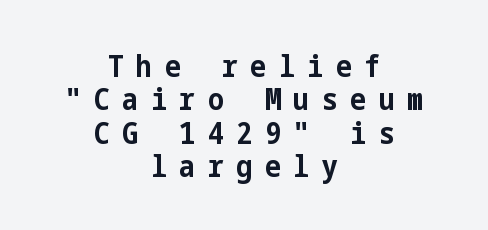
These lines huddle together more closely than default settings would place them. Spacing between characters has been opened up far beyond the box default. Check the space under the baseline: it is left empty. Each letter's strokes conclude bluntly, with no projecting serifs.
